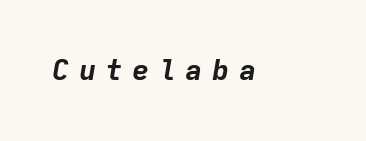
The image shows 29 px bold type, italic (leaning right), monospaced; set unusually wide letter spacing (+0.32 em), not underlined; low stroke contrast and a medium x-height.
